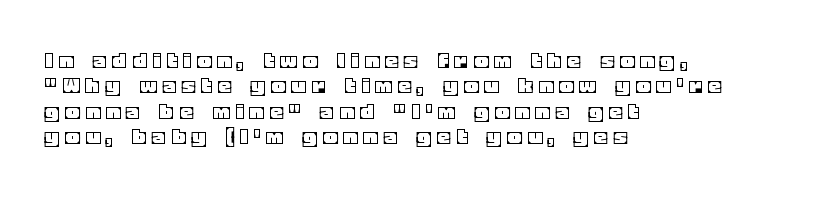
Q: Is the text italic (slanted)? A: No, it is upright.
Q: Is the text underlined? A: No.
Q: How is the paragraph aligned? A: Left-aligned.
Q: Is the spacing between letters normal or unusually wide? A: Unusually wide.
Q: Is the spacing between lines tight, normal or loose? A: Tight.
